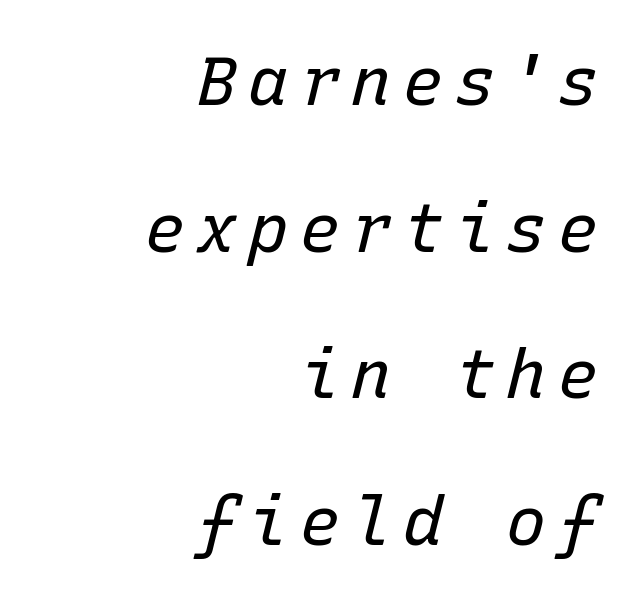
{"italic": "yes", "lean": "right", "slant_degrees": 15, "bold": "no", "weight": "regular", "width": "normal", "stroke_contrast": "low", "x_height": "medium", "monospaced": "yes", "underline": "no", "align": "right", "line_spacing": "loose", "line_spacing_ratio": 2.19, "glyph_px": 67}
